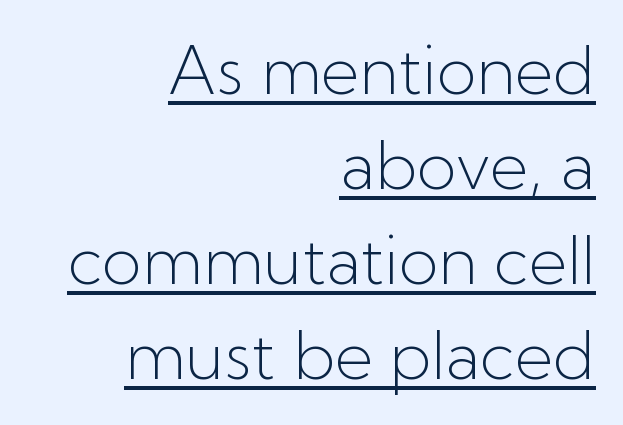
Q: Is the text bold? A: No.
Q: Is the text italic (slanted)? A: No, it is upright.
Q: Is the typeface a serif or a sans-serif typeface? A: Sans-serif.
Q: Is the text underlined? A: Yes.
Q: How is the paragraph aligned? A: Right-aligned.
Q: Is the spacing between letters normal or unusually wide? A: Normal.
Q: Is the spacing between lines tight, normal or loose? A: Normal.
Q: Width (condensed, normal, or wide)? A: Normal.
Q: Stroke contrast? A: Low.
Q: x-height? A: Medium.
Q: Monospaced? A: No.
